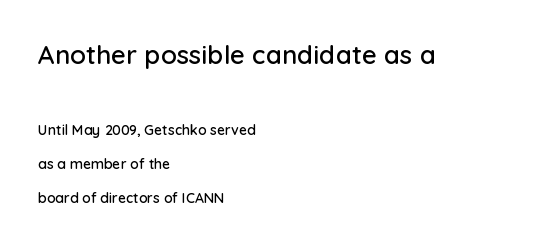
Q: Is the text italic (slanted)? A: No, it is upright.
Q: Is the text underlined? A: No.
Q: How is the paragraph aligned? A: Left-aligned.
Q: Is the spacing between letters normal or unusually wide? A: Normal.
Q: Is the spacing between lines tight, normal or loose? A: Loose.
Q: Which block of text is set in a larger size, the first (top) or the second (bottom)? A: The first (top) one.
